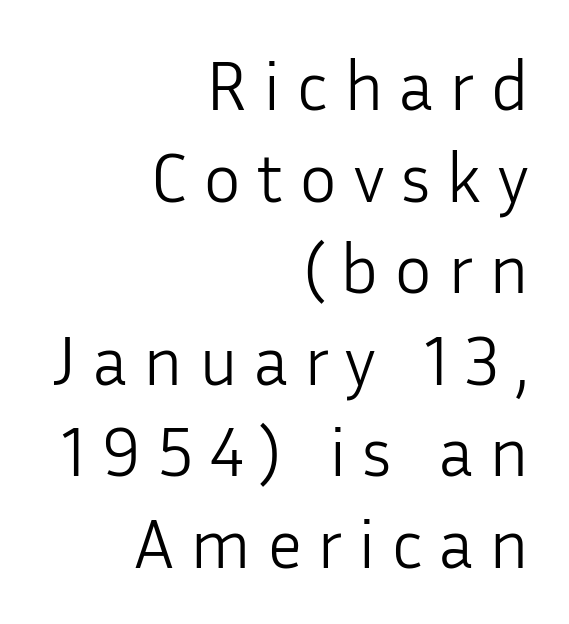
The image shows 71 px light sans-serif type, upright; set right-aligned, normal line spacing (1.29x), unusually wide letter spacing (+0.22 em), not underlined; low stroke contrast and a medium x-height.
